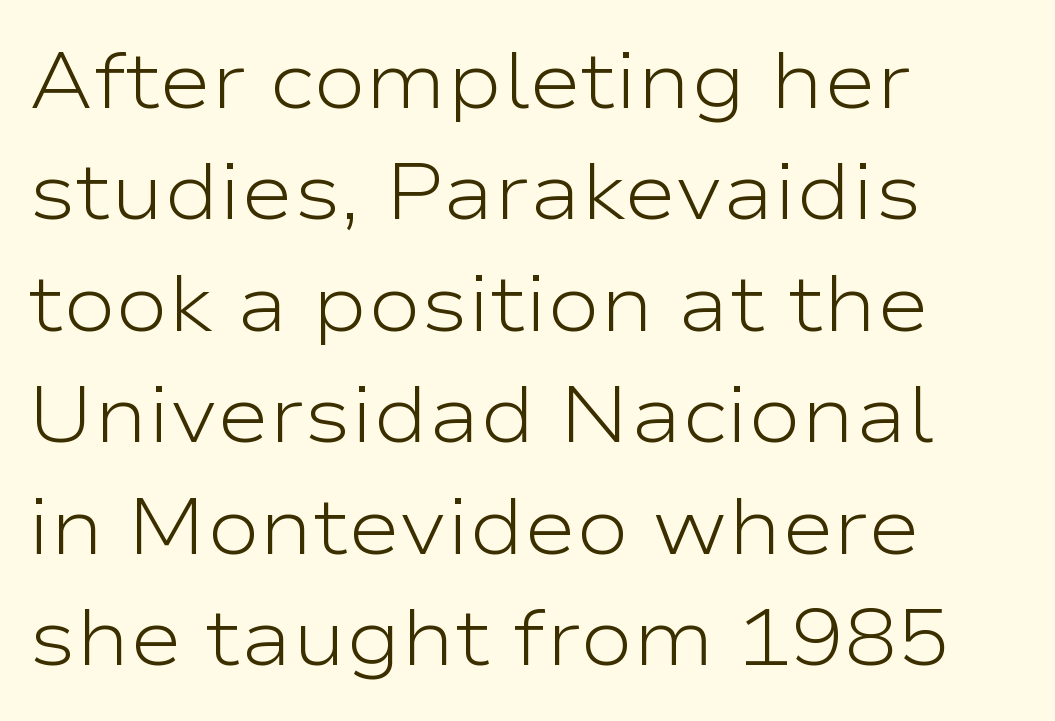
The strokes are not fattened; the text isn't bold. Line beginnings align vertically; line endings do not. Quick note: underline off. The axis of the letterforms is exactly vertical. The type is set solid horizontally, with unmodified tracking. Baseline-to-baseline distance is the conventional proportion of letter height.
